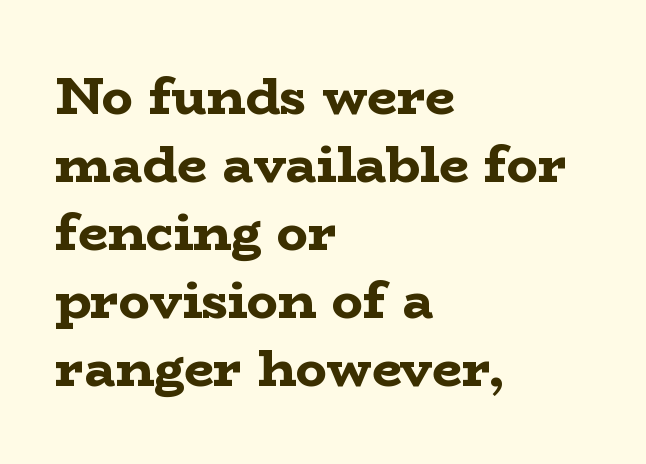
Q: Is the text bold? A: Yes.
Q: Is the text italic (slanted)? A: No, it is upright.
Q: Is the typeface a serif or a sans-serif typeface? A: Serif.
Q: Is the text underlined? A: No.
Q: How is the paragraph aligned? A: Left-aligned.
Q: Is the spacing between letters normal or unusually wide? A: Normal.
Q: Is the spacing between lines tight, normal or loose? A: Normal.
Q: Width (condensed, normal, or wide)? A: Wide.
Q: Stroke contrast? A: Low.
Q: x-height? A: Medium.
Q: Monospaced? A: No.
